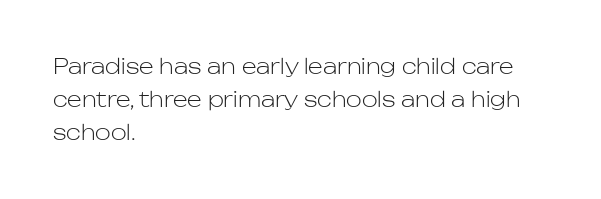
Q: Is the text bold? A: No.
Q: Is the text italic (slanted)? A: No, it is upright.
Q: Is the text underlined? A: No.
Q: How is the paragraph aligned? A: Left-aligned.
Q: Is the spacing between letters normal or unusually wide? A: Normal.
Q: Is the spacing between lines tight, normal or loose? A: Normal.
